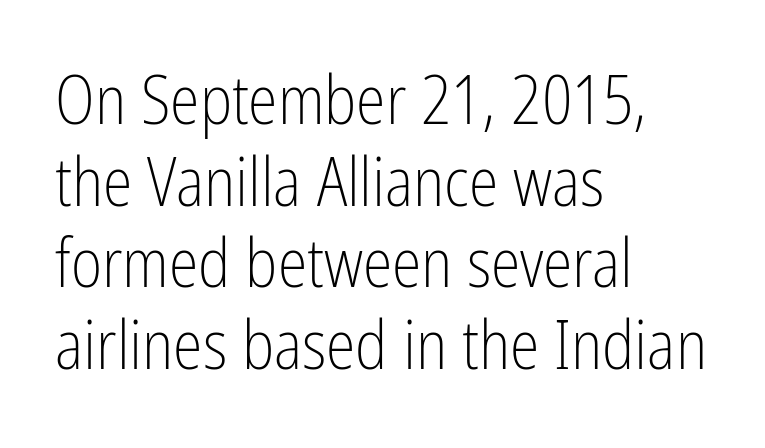
The image shows 67 px light, condensed sans-serif type, upright; set left-aligned, line spacing 1.22x, normal letter spacing, not underlined; low stroke contrast and a medium x-height.
